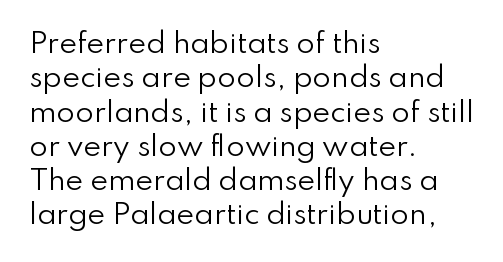
Q: Is the text bold? A: No.
Q: Is the text italic (slanted)? A: No, it is upright.
Q: Is the text underlined? A: No.
Q: How is the paragraph aligned? A: Left-aligned.
Q: Is the spacing between letters normal or unusually wide? A: Normal.
Q: Is the spacing between lines tight, normal or loose? A: Normal.
